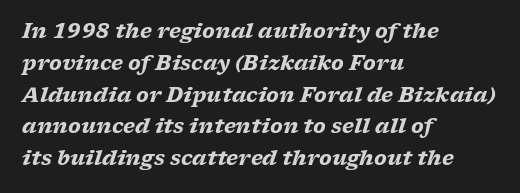
{"italic": "yes", "lean": "right", "slant_degrees": 17, "bold": "yes", "underline": "no", "align": "left", "line_spacing": "normal", "line_spacing_ratio": 1.59, "letter_spacing": "normal", "letter_spacing_em": 0.0, "glyph_px": 20}
